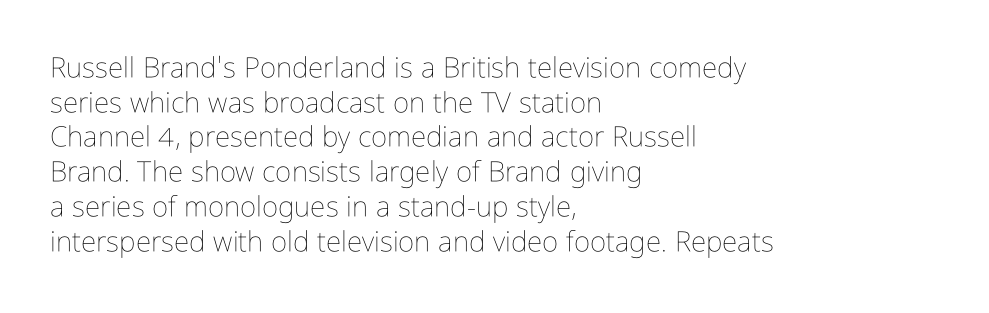
{"italic": "no", "bold": "no", "weight": "thin", "width": "condensed", "stroke_contrast": "low", "x_height": "medium", "monospaced": "no", "underline": "no", "align": "left", "line_spacing_ratio": 1.24, "letter_spacing": "normal", "letter_spacing_em": 0.0, "glyph_px": 28}
